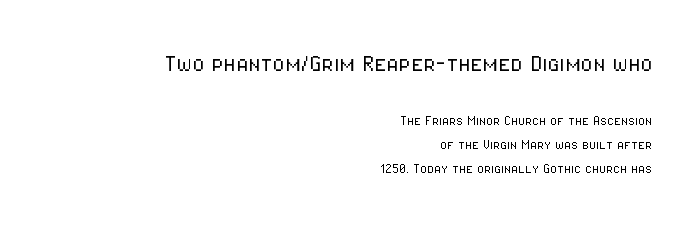
The image shows 28 px light, condensed sans-serif type, upright; set right-aligned, normal line spacing (1.5x), normal letter spacing, not underlined; the first (top) block is 1.75x larger; low stroke contrast and a medium x-height.
